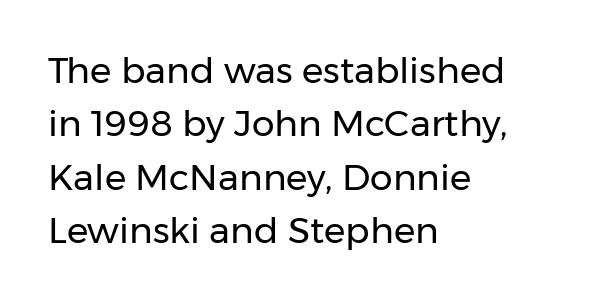
The font's upright variant was chosen for this text. Varying glyph widths throughout — classic text-font behaviour. Horizontal bands of white between lines are of average thickness. Does extra space separate the letters? No, they use regular spacing. Font category for this specimen: sans-serif. Leftover space on each line is placed entirely after the last word.
